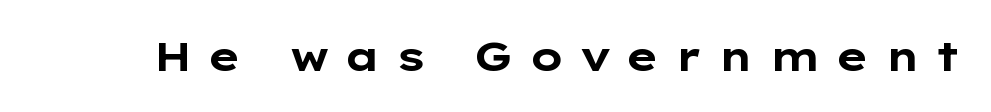
{"serif": "no", "italic": "no", "bold": "yes", "weight": "bold", "width": "wide", "stroke_contrast": "low", "x_height": "medium", "monospaced": "no", "underline": "no", "letter_spacing": "wide", "letter_spacing_em": 0.36, "glyph_px": 41}
